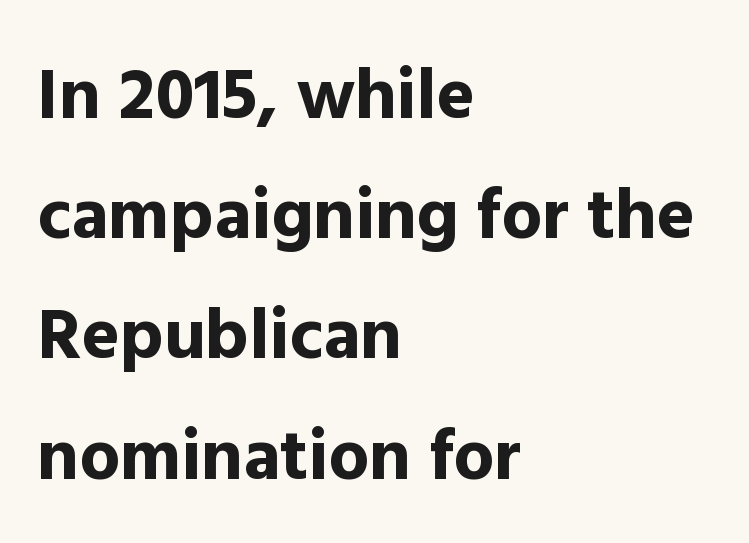
The compositor pushed each line to the left boundary. Tracking value appears to be zero — textbook default spacing. Every stem runs plumb, perpendicular to the baseline. The strokes are fattened all the way to bold.
